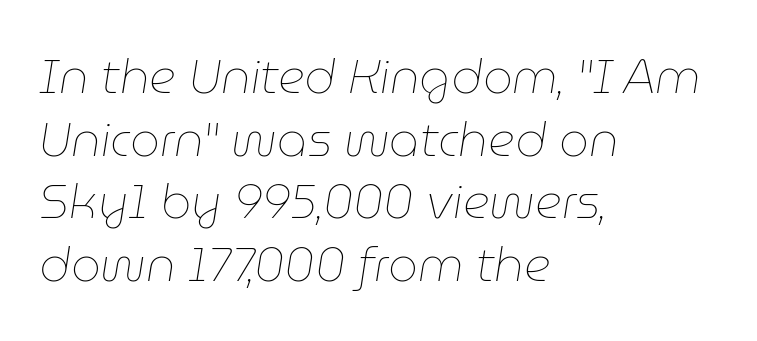
{"italic": "yes", "lean": "right", "slant_degrees": 9, "bold": "no", "weight": "thin", "width": "normal", "stroke_contrast": "low", "x_height": "medium", "monospaced": "no", "underline": "no", "align": "left", "line_spacing": "normal", "line_spacing_ratio": 1.33, "letter_spacing": "normal", "letter_spacing_em": 0.0, "glyph_px": 47}
